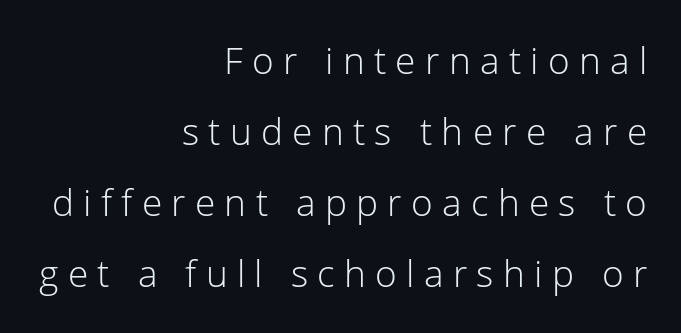
The image shows 37 px light sans-serif type, upright; set right-aligned, loose line spacing (1.92x), unusually wide letter spacing (+0.25 em), not underlined; low stroke contrast and a medium x-height.
